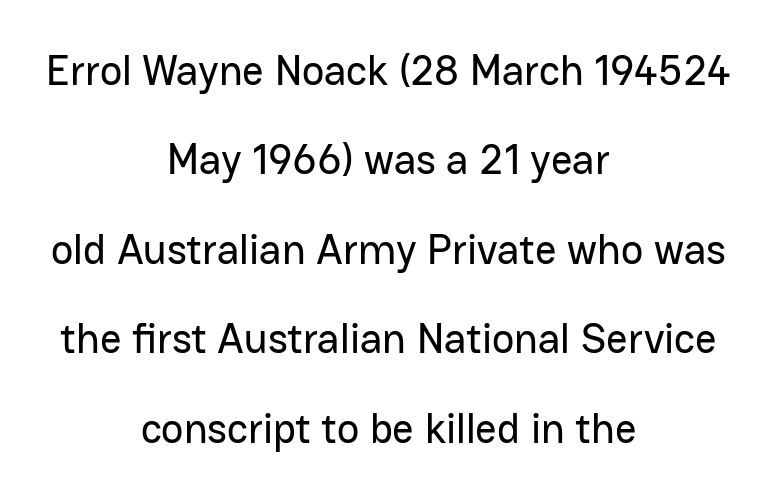
The image shows 42 px sans-serif type, upright; set centered, loose line spacing (2.13x), normal letter spacing, not underlined; low stroke contrast and a medium x-height.
